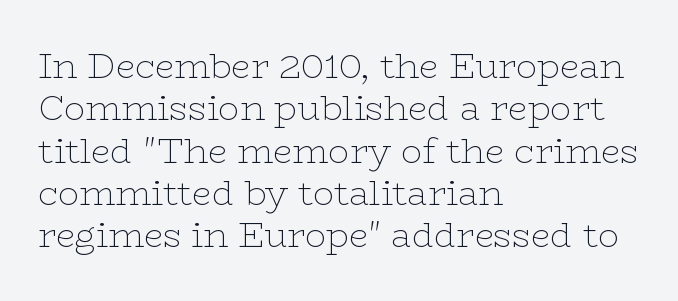
{"serif": "yes", "italic": "no", "bold": "no", "weight": "thin", "width": "wide", "stroke_contrast": "low", "x_height": "medium", "monospaced": "no", "underline": "no", "align": "left", "line_spacing_ratio": 1.21, "letter_spacing": "normal", "letter_spacing_em": 0.0, "glyph_px": 35}
